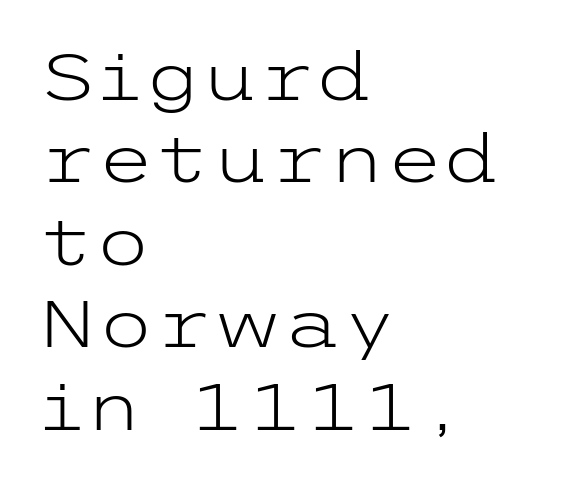
Q: Is the text bold? A: No.
Q: Is the text italic (slanted)? A: No, it is upright.
Q: Is the typeface a serif or a sans-serif typeface? A: Sans-serif.
Q: Is the text underlined? A: No.
Q: How is the paragraph aligned? A: Left-aligned.
Q: Is the spacing between letters normal or unusually wide? A: Normal.
Q: Is the spacing between lines tight, normal or loose? A: Normal.
Q: Width (condensed, normal, or wide)? A: Wide.
Q: Stroke contrast? A: Low.
Q: x-height? A: Medium.
